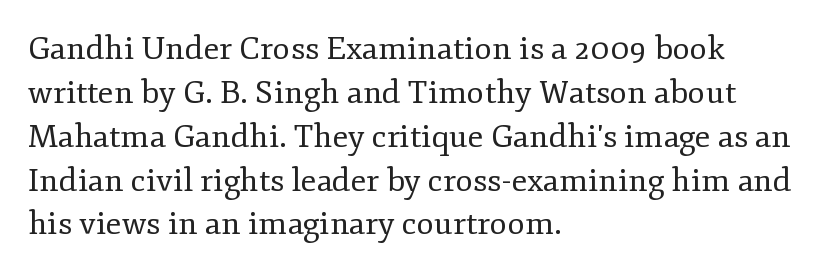
{"serif": "yes", "italic": "no", "bold": "no", "weight": "regular", "width": "normal", "stroke_contrast": "low", "x_height": "small", "monospaced": "no", "underline": "no", "align": "left", "line_spacing": "normal", "line_spacing_ratio": 1.37, "letter_spacing": "normal", "letter_spacing_em": 0.0, "glyph_px": 32}
